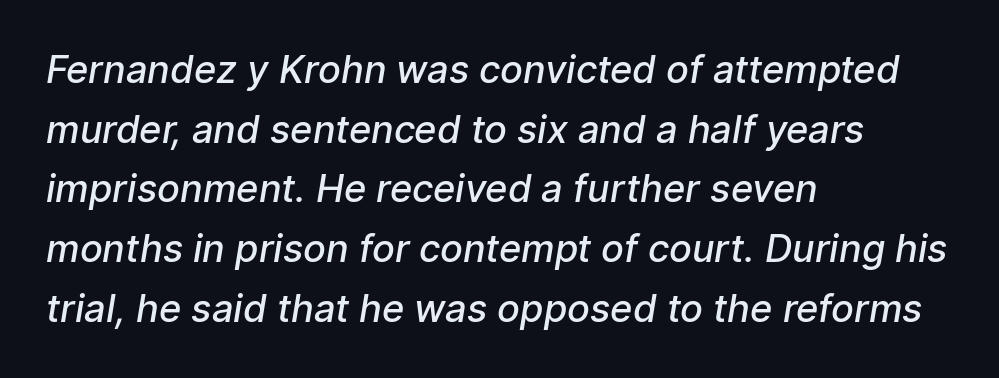
Left-aligned paragraph, ragged on the right. The tracking reads as untouched default to a designer's eye. This sample has the flowing, uneven cadence of proportional lettering. This sample keeps an unexceptional amount of space between lines. The space beneath each line is pristine and unruled. Stroke thickness is moderately raised; the sample reads as semibold.
